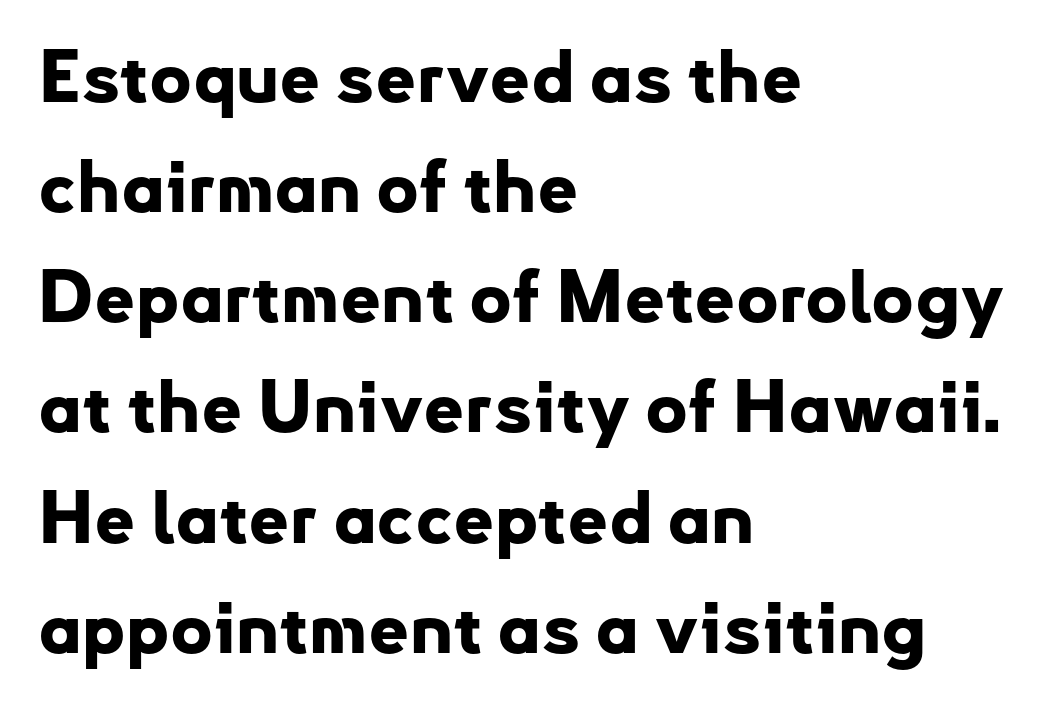
The image shows 72 px bold sans-serif type, upright; set left-aligned, normal line spacing (1.53x), normal letter spacing, not underlined; low stroke contrast and a small x-height.
